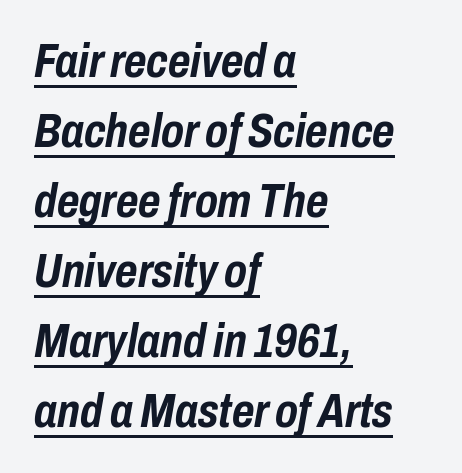
The image shows 48 px semibold, condensed type, italic (leaning right); set left-aligned, normal line spacing (1.46x), normal letter spacing, underlined; low stroke contrast and a medium x-height.
